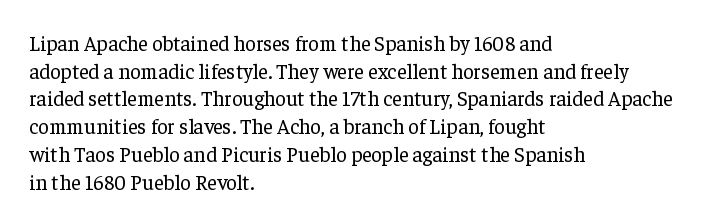
Every stem runs plumb, perpendicular to the baseline. Leftover space on each line is placed entirely after the last word. Check the space under the baseline: it is left empty. This reads as an unemphasized weight, regular at the heaviest. Caption: standard tracking, unaltered.
